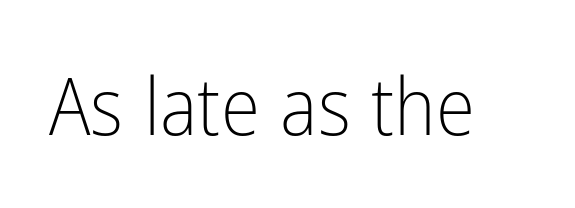
The image shows 80 px light, condensed sans-serif type, upright; set normal letter spacing, not underlined; low stroke contrast and a medium x-height.
